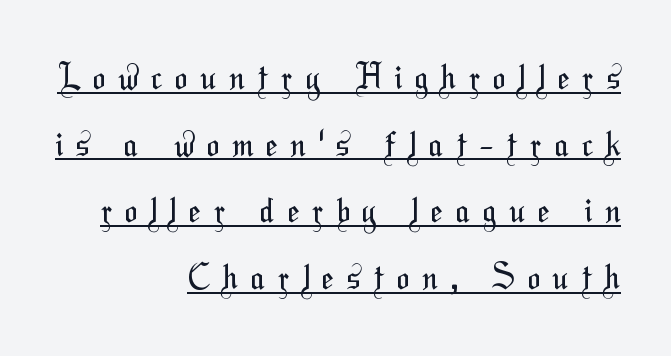
You could not count columns in this text — the font is proportionally spaced. Teacher's note: observe the even right margin — that is flush-right alignment. Look at the tracking — it's clearly loosened, letters drifting apart. The space between consecutive lines is lavish. Classification — sans serif. The face used here appears with an underline applied.
